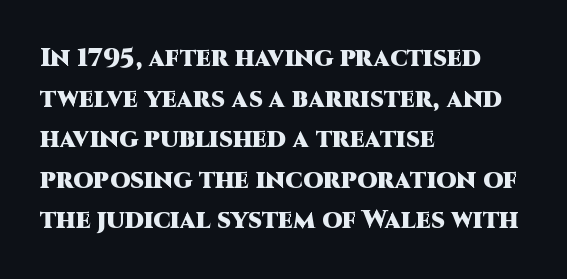
{"italic": "no", "bold": "yes", "underline": "no", "align": "left", "line_spacing": "normal", "line_spacing_ratio": 1.56, "letter_spacing": "normal", "letter_spacing_em": 0.0, "glyph_px": 26}
